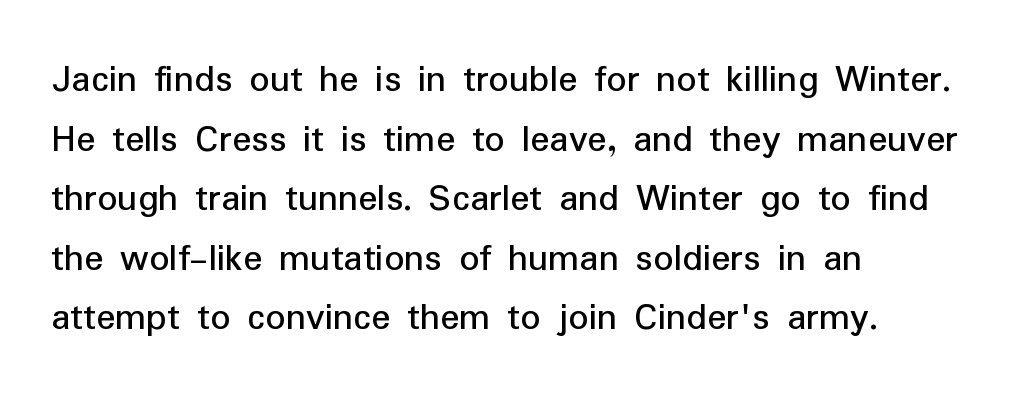
Q: Is the text italic (slanted)? A: No, it is upright.
Q: Is the typeface a serif or a sans-serif typeface? A: Sans-serif.
Q: Is the text underlined? A: No.
Q: How is the paragraph aligned? A: Left-aligned.
Q: Is the spacing between letters normal or unusually wide? A: Normal.
Q: Is the spacing between lines tight, normal or loose? A: Normal.
Q: Width (condensed, normal, or wide)? A: Normal.
Q: Stroke contrast? A: Low.
Q: x-height? A: Medium.
Q: Monospaced? A: No.
